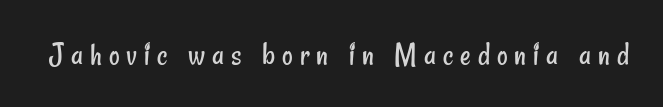
{"serif": "no", "bold": "no", "weight": "regular", "width": "condensed", "stroke_contrast": "low", "x_height": "small", "monospaced": "no", "underline": "no", "letter_spacing": "wide", "letter_spacing_em": 0.21, "glyph_px": 33}
